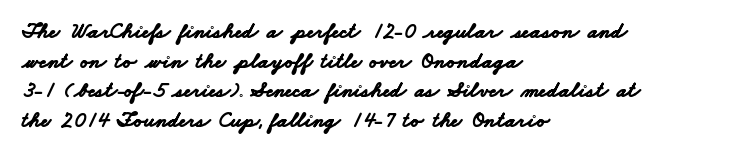
The image shows 22 px bold type; set left-aligned, normal line spacing (1.35x), normal letter spacing, not underlined.
